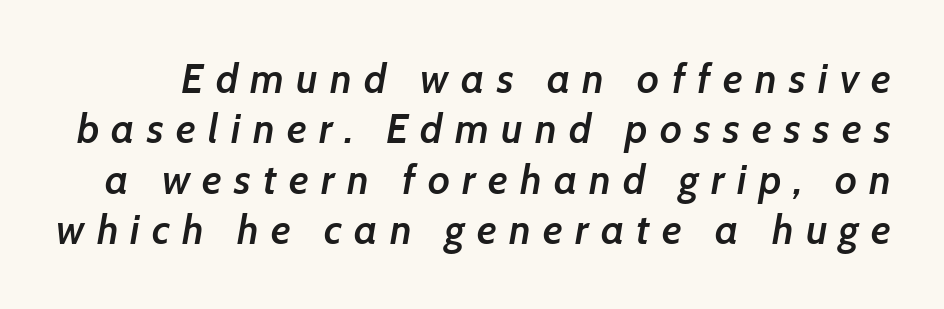
Tracking value appears strongly positive — letters spread wide. The zone under the glyphs is completely vacant. The face used here has a pronounced slope to its letters. These lines carry some extra weight — a demibold, not a full bold. The passage shown is typed in a proportional face where columns would drift.
